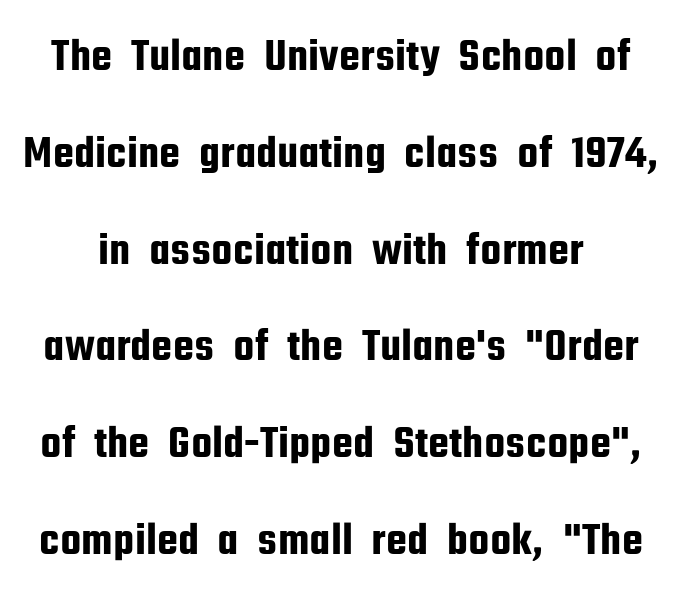
{"serif": "no", "italic": "no", "width": "condensed", "stroke_contrast": "low", "x_height": "medium", "monospaced": "no", "underline": "no", "line_spacing": "loose", "line_spacing_ratio": 2.06, "letter_spacing": "normal", "letter_spacing_em": 0.0, "glyph_px": 47}
